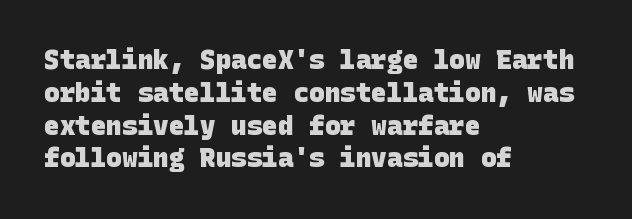
The image shows 26 px bold type; set left-aligned, normal line spacing (1.26x), normal letter spacing, not underlined.
